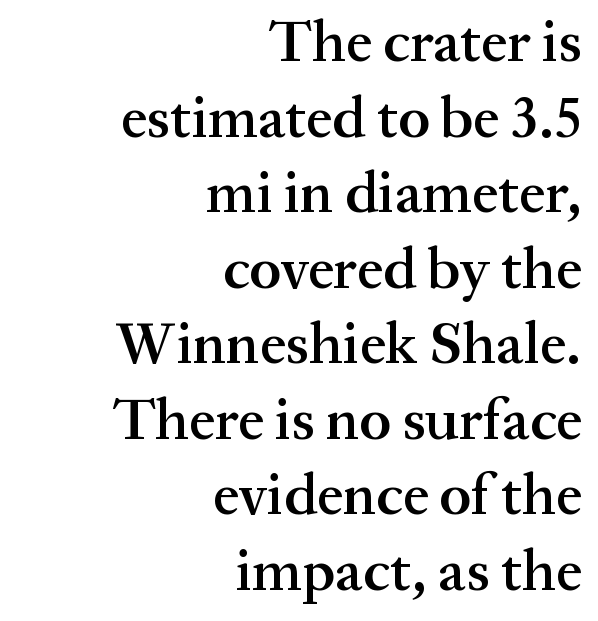
{"serif": "yes", "italic": "no", "bold": "semi", "weight": "semibold", "width": "normal", "stroke_contrast": "medium", "x_height": "medium", "monospaced": "no", "underline": "no", "align": "right", "line_spacing": "normal", "line_spacing_ratio": 1.28, "letter_spacing": "normal", "letter_spacing_em": 0.0, "glyph_px": 59}
